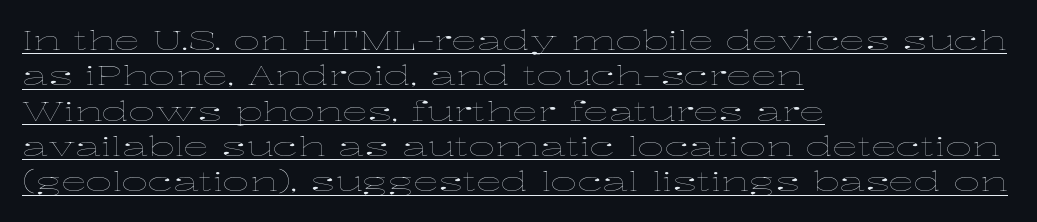
The image shows 26 px text type, upright; set left-aligned, normal line spacing (1.36x), normal letter spacing, underlined.
